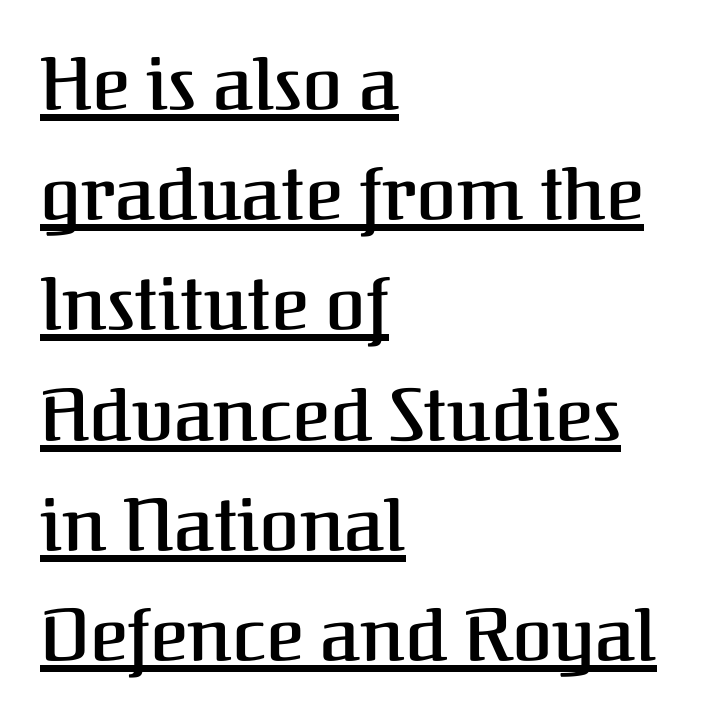
Q: Is the text bold? A: Semi-bold.
Q: Is the text italic (slanted)? A: No, it is upright.
Q: Is the typeface a serif or a sans-serif typeface? A: Serif.
Q: Is the text underlined? A: Yes.
Q: How is the paragraph aligned? A: Left-aligned.
Q: Is the spacing between letters normal or unusually wide? A: Normal.
Q: Is the spacing between lines tight, normal or loose? A: Normal.
Q: Width (condensed, normal, or wide)? A: Normal.
Q: Stroke contrast? A: Medium.
Q: x-height? A: Medium.
Q: Monospaced? A: No.
